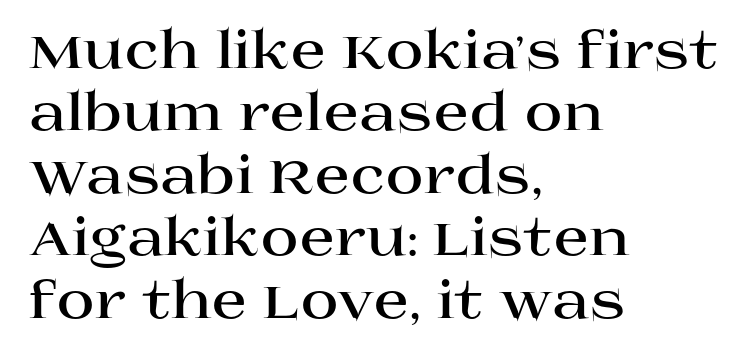
Q: Is the text bold? A: Yes.
Q: Is the text italic (slanted)? A: No, it is upright.
Q: Is the typeface a serif or a sans-serif typeface? A: Serif.
Q: Is the text underlined? A: No.
Q: How is the paragraph aligned? A: Left-aligned.
Q: Is the spacing between letters normal or unusually wide? A: Normal.
Q: Width (condensed, normal, or wide)? A: Wide.
Q: Stroke contrast? A: High.
Q: x-height? A: Large.
Q: Monospaced? A: No.
